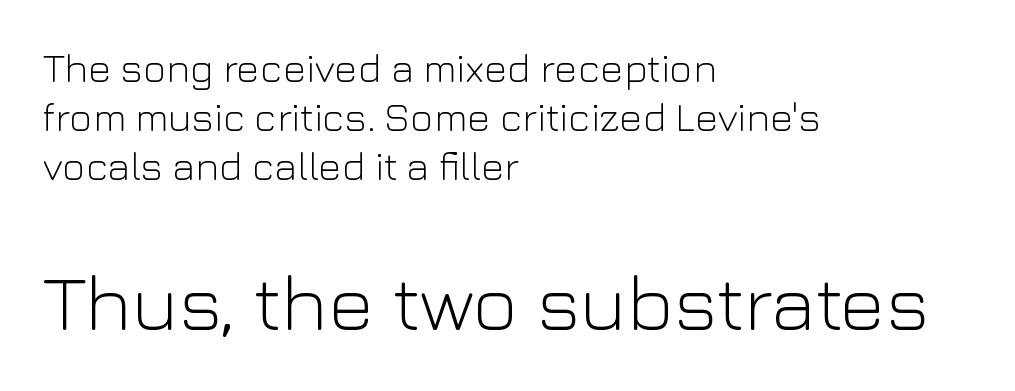
The image shows 79 px light sans-serif type, upright; set left-aligned, line spacing 1.22x, normal letter spacing, not underlined; the second (bottom) block is 1.98x larger; low stroke contrast and a medium x-height.
